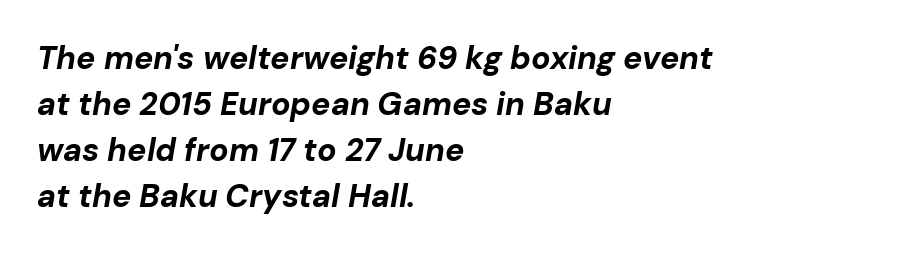
{"italic": "yes", "lean": "right", "slant_degrees": 10, "bold": "yes", "weight": "bold", "width": "normal", "stroke_contrast": "low", "x_height": "medium", "monospaced": "no", "underline": "no", "align": "left", "line_spacing": "normal", "line_spacing_ratio": 1.44, "letter_spacing": "normal", "letter_spacing_em": 0.0, "glyph_px": 32}
